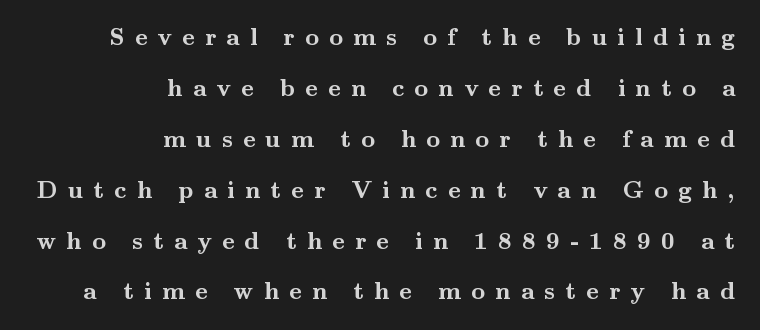
Look at the tracking — it's clearly loosened, letters drifting apart. Letters rest on an invisible, unmarked baseline. Notice how the passage keeps a crisp vertical edge on the right only. You could fit nearly another row in the gap between these rows.
